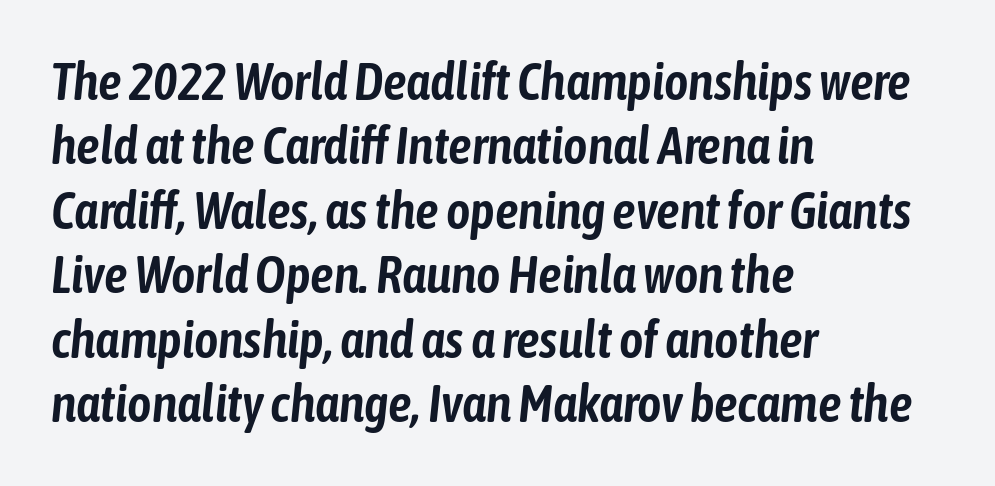
The image shows 52 px condensed type, italic (leaning right); set left-aligned, line spacing 1.24x, normal letter spacing, not underlined; low stroke contrast and a medium x-height.
